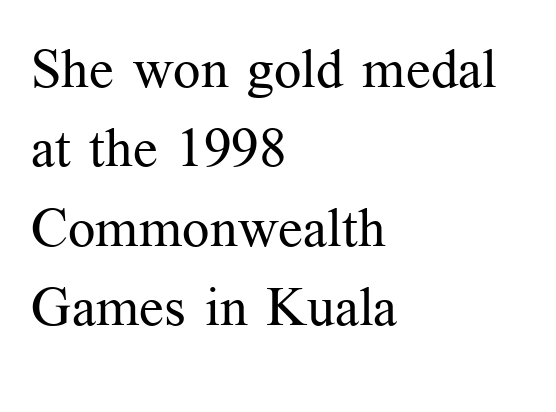
The image shows 54 px regular-weight serif type, upright; set left-aligned, normal line spacing (1.47x), normal letter spacing, not underlined; medium stroke contrast and a medium x-height.
